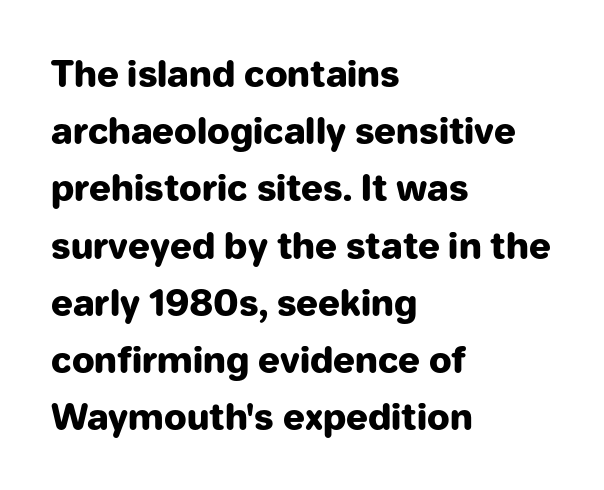
{"serif": "no", "italic": "no", "bold": "yes", "weight": "heavy", "width": "normal", "stroke_contrast": "low", "x_height": "medium", "monospaced": "no", "underline": "no", "align": "left", "line_spacing": "normal", "line_spacing_ratio": 1.59, "letter_spacing": "normal", "letter_spacing_em": 0.0, "glyph_px": 36}
